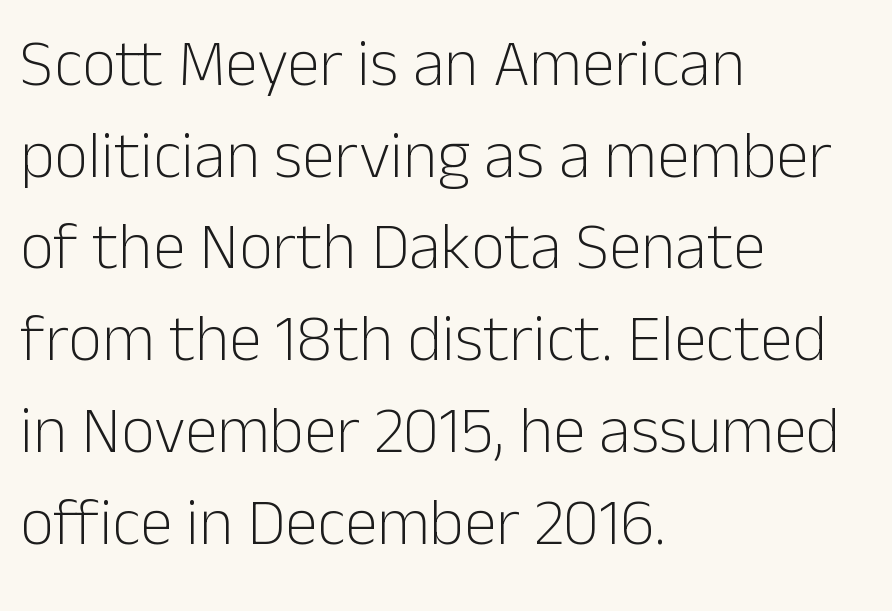
Q: Is the text bold? A: No.
Q: Is the text italic (slanted)? A: No, it is upright.
Q: Is the typeface a serif or a sans-serif typeface? A: Sans-serif.
Q: Is the text underlined? A: No.
Q: How is the paragraph aligned? A: Left-aligned.
Q: Is the spacing between letters normal or unusually wide? A: Normal.
Q: Is the spacing between lines tight, normal or loose? A: Normal.
Q: Width (condensed, normal, or wide)? A: Normal.
Q: Stroke contrast? A: Low.
Q: x-height? A: Medium.
Q: Monospaced? A: No.
